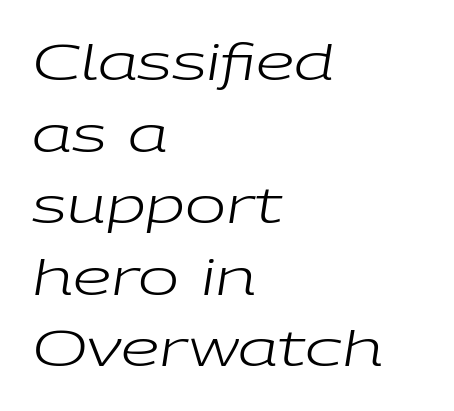
Horizontal bands of white between lines are of average thickness. This sample is left-justified, so line endings fall wherever the words run out. If you drew a line through each stem, it would be angled. Vertical stems look standard width or narrower in stroke. The rendering uses natural spacing where letterforms have individual widths. You could call the tracking neutral — neither tight nor loose.
